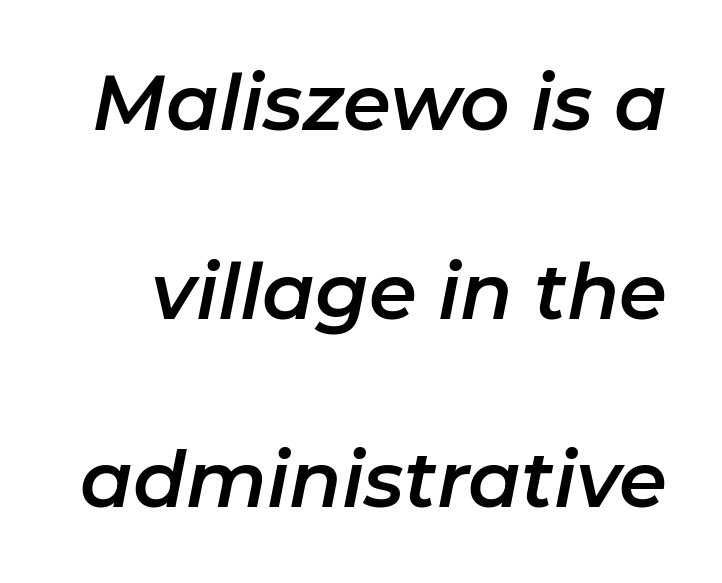
The image shows 77 px text type, italic (leaning right); set loose line spacing (2.45x), normal letter spacing, not underlined; low stroke contrast and a medium x-height.
